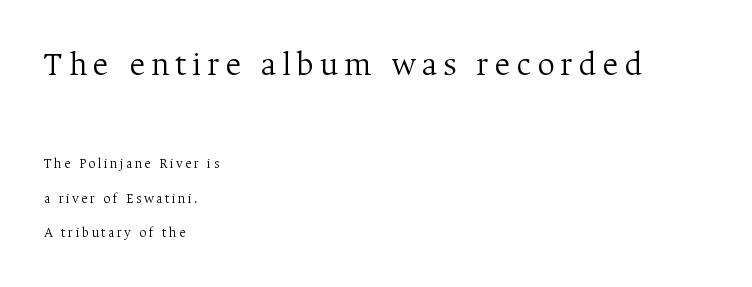
Is the block centered? No — it sits flush against the left margin. Horizontal bands of white between lines are thick stripes. The typeface has the unassuming heft of standard copy or less. You get the large type first, then a drop to smaller type. Proportional: the letters do not fall into vertical columns.
